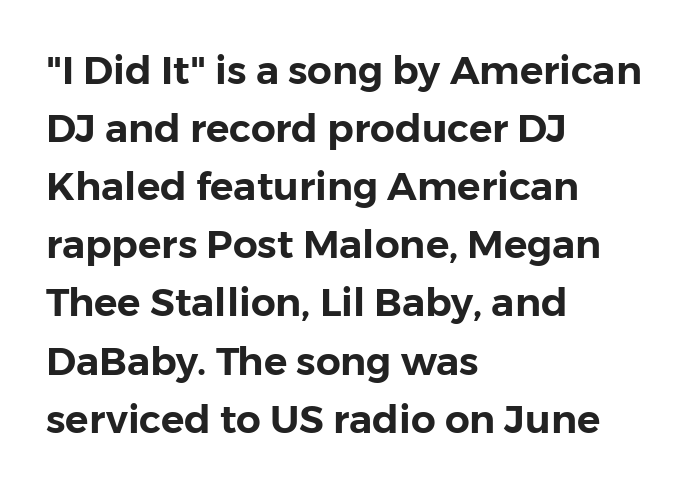
Q: Is the text italic (slanted)? A: No, it is upright.
Q: Is the typeface a serif or a sans-serif typeface? A: Sans-serif.
Q: Is the text underlined? A: No.
Q: How is the paragraph aligned? A: Left-aligned.
Q: Is the spacing between letters normal or unusually wide? A: Normal.
Q: Is the spacing between lines tight, normal or loose? A: Normal.
Q: Width (condensed, normal, or wide)? A: Normal.
Q: Stroke contrast? A: Low.
Q: x-height? A: Medium.
Q: Monospaced? A: No.
